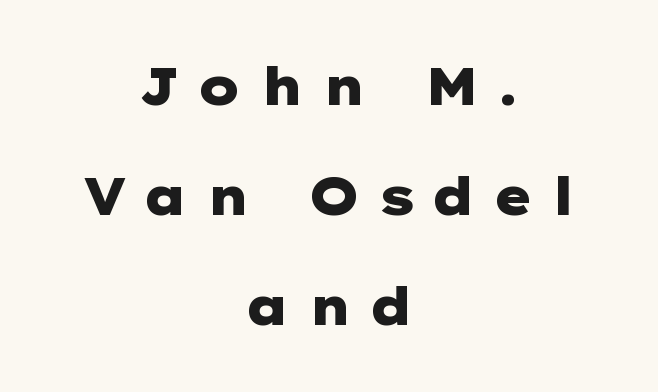
The image shows 52 px heavy, wide sans-serif type, upright; set centered, loose line spacing (2.12x), unusually wide letter spacing (+0.32 em), not underlined; low stroke contrast and a medium x-height.
